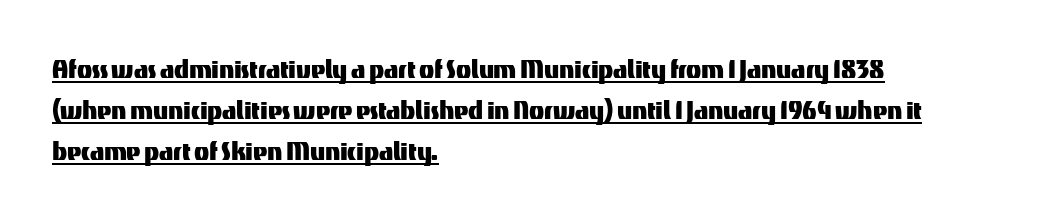
Q: Is the text italic (slanted)? A: No, it is upright.
Q: Is the typeface a serif or a sans-serif typeface? A: Sans-serif.
Q: Is the text underlined? A: Yes.
Q: How is the paragraph aligned? A: Left-aligned.
Q: Is the spacing between letters normal or unusually wide? A: Normal.
Q: Is the spacing between lines tight, normal or loose? A: Normal.
Q: Width (condensed, normal, or wide)? A: Normal.
Q: Stroke contrast? A: Medium.
Q: x-height? A: Medium.
Q: Monospaced? A: No.
